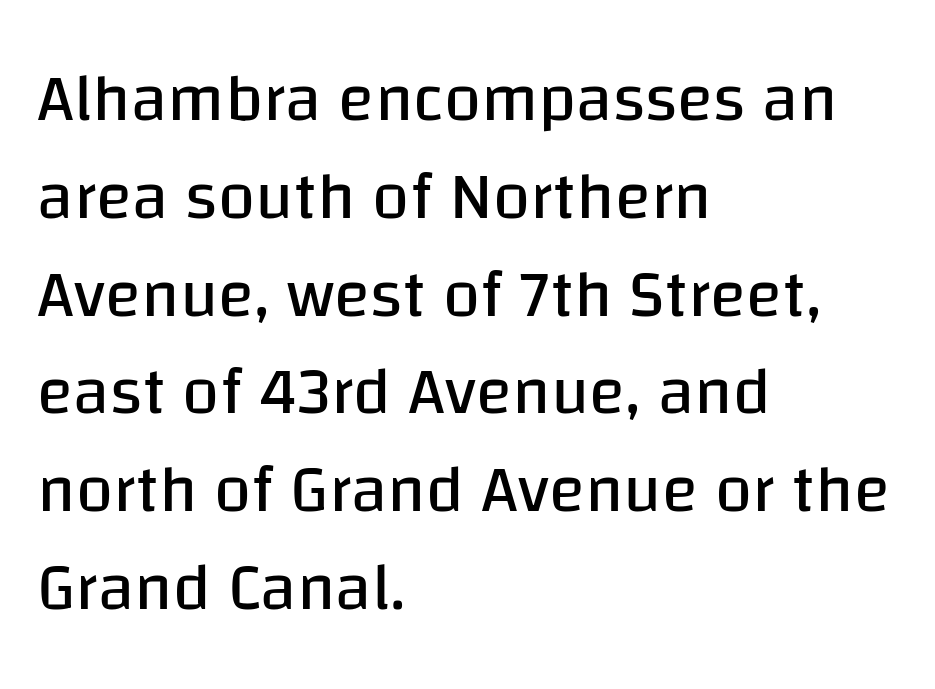
The image shows 67 px regular-weight sans-serif type, upright; set left-aligned, normal line spacing (1.46x), normal letter spacing, not underlined; low stroke contrast and a large x-height.
